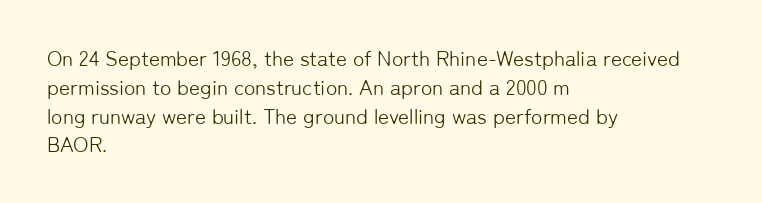
Q: Is the text bold? A: No.
Q: Is the text italic (slanted)? A: No, it is upright.
Q: Is the text underlined? A: No.
Q: How is the paragraph aligned? A: Left-aligned.
Q: Is the spacing between letters normal or unusually wide? A: Normal.
Q: Is the spacing between lines tight, normal or loose? A: Normal.
